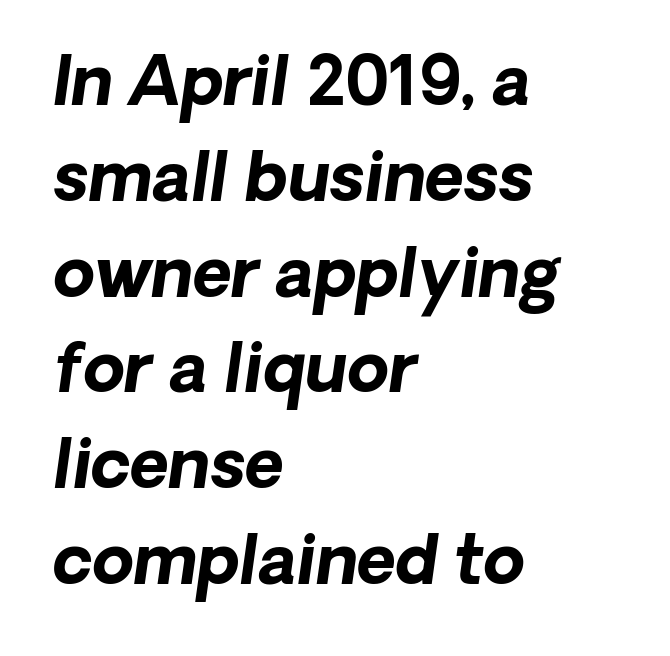
The type is set solid horizontally, with unmodified tracking. The rendering uses a moderate line-height, typical for paragraphs. A student would call this left alignment; a typographer would say flush left, rag right. Set as a true bold cut, around the 700 mark.
